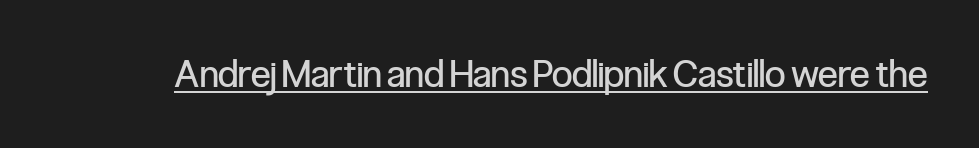
{"serif": "no", "italic": "no", "bold": "no", "weight": "regular", "width": "condensed", "stroke_contrast": "low", "x_height": "medium", "monospaced": "no", "underline": "yes", "letter_spacing": "normal", "letter_spacing_em": 0.0, "glyph_px": 37}
